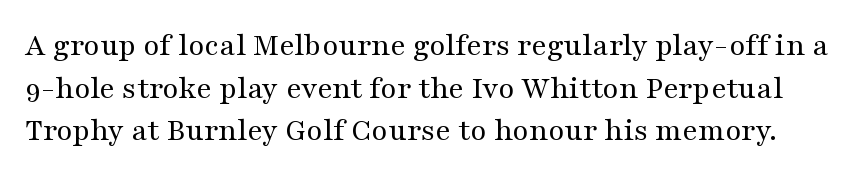
Check under the words: just untouched page. These lines are rendered in a variable-pitch font. Look at the tracking — it's just the regular setting, nothing added. The designer went with a serif here, giving each stem small feet. Rendered with straight, roman letterforms. Honestly, the row spacing looks completely unremarkable.
